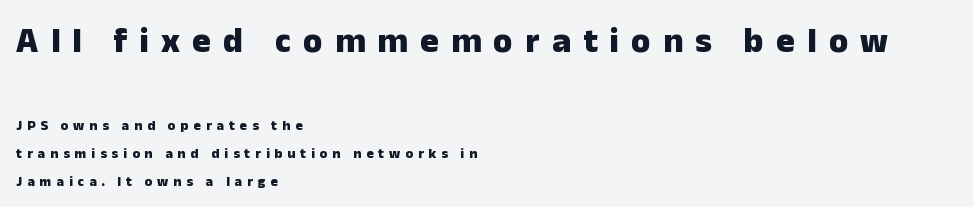
{"serif": "no", "italic": "no", "bold": "yes", "weight": "heavy", "width": "normal", "stroke_contrast": "low", "x_height": "medium", "monospaced": "no", "underline": "no", "align": "left", "line_spacing": "loose", "line_spacing_ratio": 2.02, "letter_spacing": "wide", "letter_spacing_em": 0.35, "larger_block": "first", "size_ratio": 2.5, "glyph_px": 35}
